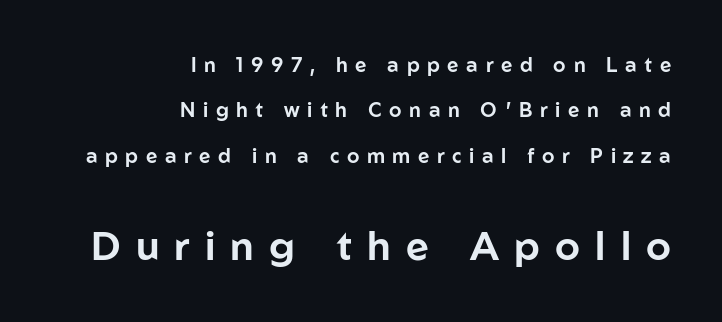
Q: Is the text italic (slanted)? A: No, it is upright.
Q: Is the typeface a serif or a sans-serif typeface? A: Sans-serif.
Q: Is the text underlined? A: No.
Q: How is the paragraph aligned? A: Right-aligned.
Q: Is the spacing between letters normal or unusually wide? A: Unusually wide.
Q: Is the spacing between lines tight, normal or loose? A: Loose.
Q: Which block of text is set in a larger size, the first (top) or the second (bottom)? A: The second (bottom) one.
Q: Width (condensed, normal, or wide)? A: Normal.
Q: Stroke contrast? A: Low.
Q: x-height? A: Medium.
Q: Monospaced? A: No.
